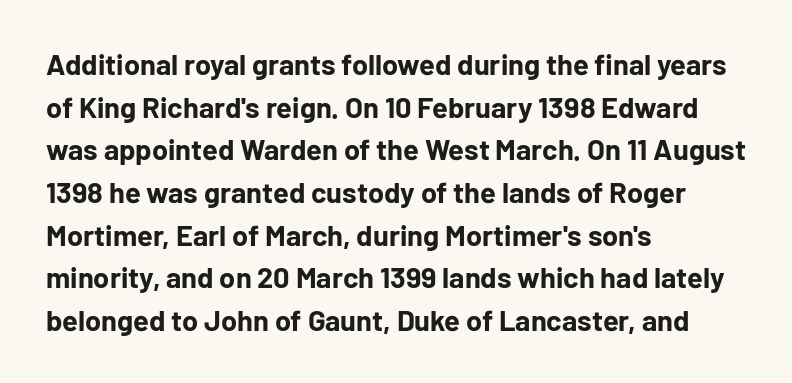
Q: Is the text bold? A: Yes.
Q: Is the text italic (slanted)? A: No, it is upright.
Q: Is the typeface a serif or a sans-serif typeface? A: Sans-serif.
Q: Is the text underlined? A: No.
Q: How is the paragraph aligned? A: Left-aligned.
Q: Is the spacing between letters normal or unusually wide? A: Normal.
Q: Is the spacing between lines tight, normal or loose? A: Normal.
Q: Width (condensed, normal, or wide)? A: Normal.
Q: Stroke contrast? A: Low.
Q: x-height? A: Medium.
Q: Monospaced? A: No.
